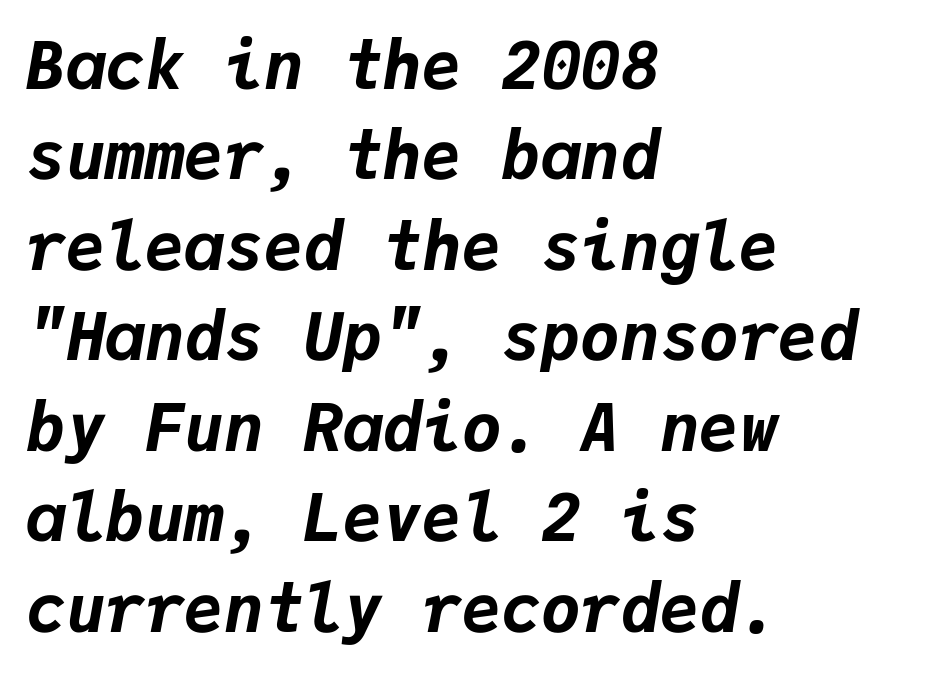
Looks like terminal output: every glyph gets an equal slot. The space beneath each line is pristine and unruled. Students, note that the glyphs here touch the page at normal intervals. How heavy is the stroke? Heavy — this is a bold. This sample uses an oblique cut, with every glyph tilted off the vertical.
